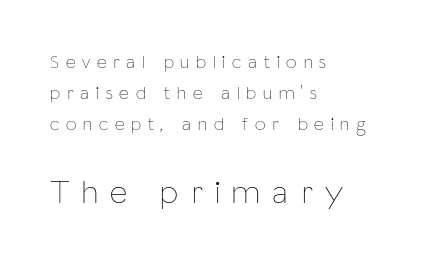
On a weight scale, this lands at 450 or below. How would I describe the line gaps? Plain and ordinary. A bare baseline throughout the passage. The ragged edge is on the right, which tells us the setting is flush left. A typesetter would call this proportional, since set widths differ per character.
